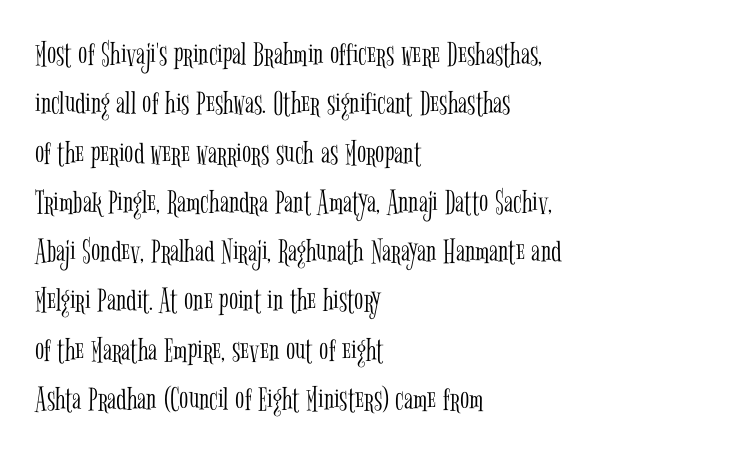
Bold? No — there's no thickening of the strokes. Baseline-to-baseline distance is the conventional proportion of letter height. You could call the tracking neutral — neither tight nor loose. The designer went with a serif here, giving each stem small feet. Lines of text with bare space underneath. Do the characters align in a grid? No, the font is proportional.
